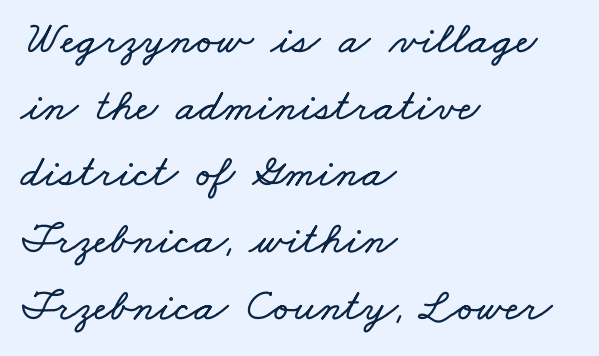
Q: Is the text underlined? A: No.
Q: How is the paragraph aligned? A: Left-aligned.
Q: Is the spacing between letters normal or unusually wide? A: Normal.
Q: Is the spacing between lines tight, normal or loose? A: Normal.
Q: Width (condensed, normal, or wide)? A: Wide.
Q: Stroke contrast? A: Low.
Q: x-height? A: Small.
Q: Monospaced? A: No.
